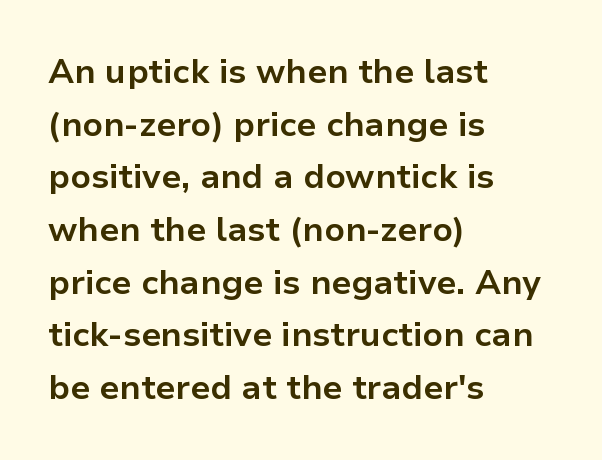
Q: Is the text bold? A: Yes.
Q: Is the text italic (slanted)? A: No, it is upright.
Q: Is the typeface a serif or a sans-serif typeface? A: Sans-serif.
Q: Is the text underlined? A: No.
Q: How is the paragraph aligned? A: Left-aligned.
Q: Is the spacing between letters normal or unusually wide? A: Normal.
Q: Is the spacing between lines tight, normal or loose? A: Normal.
Q: Width (condensed, normal, or wide)? A: Normal.
Q: Stroke contrast? A: Low.
Q: x-height? A: Medium.
Q: Monospaced? A: No.
